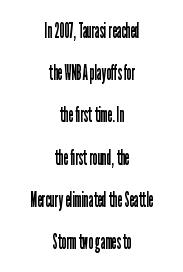
The image shows 21 px text type, upright; set centered, loose line spacing (2.01x), normal letter spacing, not underlined.
